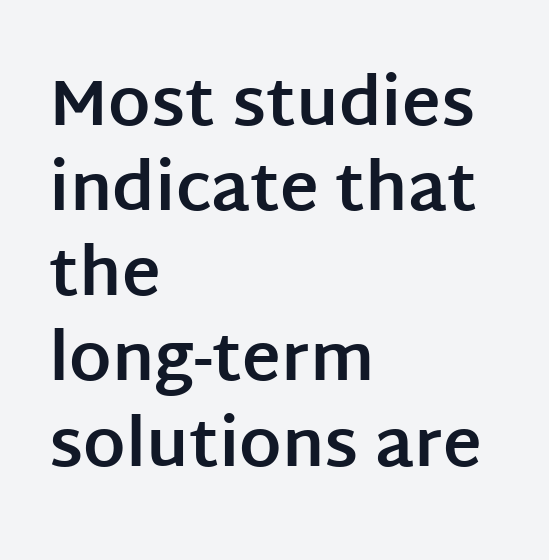
Q: Is the text bold? A: Yes.
Q: Is the text italic (slanted)? A: No, it is upright.
Q: Is the typeface a serif or a sans-serif typeface? A: Sans-serif.
Q: Is the text underlined? A: No.
Q: How is the paragraph aligned? A: Left-aligned.
Q: Is the spacing between letters normal or unusually wide? A: Normal.
Q: Is the spacing between lines tight, normal or loose? A: Normal.
Q: Width (condensed, normal, or wide)? A: Normal.
Q: Stroke contrast? A: Low.
Q: x-height? A: Large.
Q: Monospaced? A: No.
